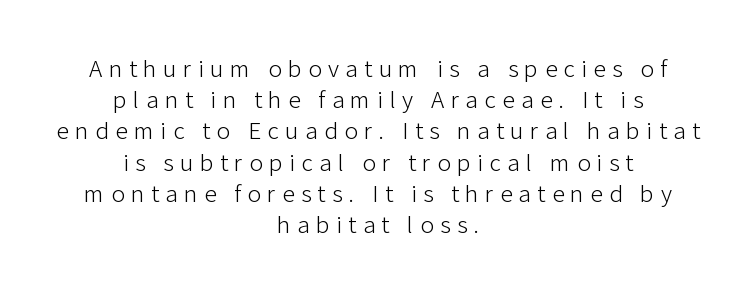
These glyphs show unthickened strokes, regular width or finer. Interline gaps are of average width in this sample. The whitespace from short lines is split evenly between both sides. Quick note: underline off. Unlike italic type, these characters show no tilt at all. The line texture is sparse and dotted thanks to wide tracking.
